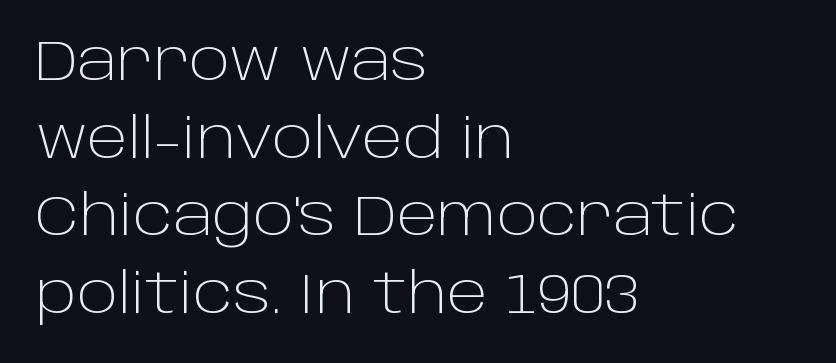
The image shows 55 px light sans-serif type, upright; set left-aligned, normal line spacing (1.41x), normal letter spacing, not underlined; low stroke contrast and a large x-height.
